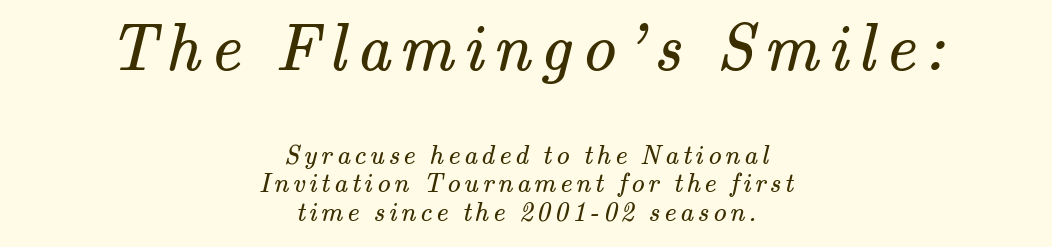
Q: Is the text bold? A: No.
Q: Is the typeface a serif or a sans-serif typeface? A: Serif.
Q: Is the text underlined? A: No.
Q: How is the paragraph aligned? A: Centered.
Q: Is the spacing between lines tight, normal or loose? A: Tight.
Q: Which block of text is set in a larger size, the first (top) or the second (bottom)? A: The first (top) one.
Q: Width (condensed, normal, or wide)? A: Normal.
Q: Stroke contrast? A: Medium.
Q: x-height? A: Small.
Q: Monospaced? A: No.
